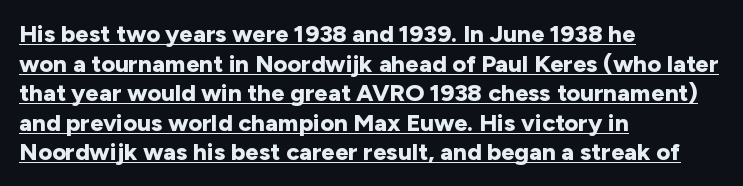
The passage shown is underscored from start to finish. There is no visible air inserted between adjacent glyphs. Heft: maximum for text — a bold. The type sits square on the baseline with zero lean. These lines are set flush left with a ragged right edge.
